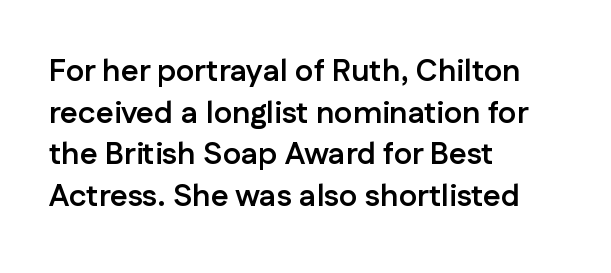
Q: Is the text bold? A: Yes.
Q: Is the text italic (slanted)? A: No, it is upright.
Q: Is the typeface a serif or a sans-serif typeface? A: Sans-serif.
Q: Is the text underlined? A: No.
Q: How is the paragraph aligned? A: Left-aligned.
Q: Is the spacing between letters normal or unusually wide? A: Normal.
Q: Is the spacing between lines tight, normal or loose? A: Normal.
Q: Width (condensed, normal, or wide)? A: Normal.
Q: Stroke contrast? A: Low.
Q: x-height? A: Medium.
Q: Monospaced? A: No.
